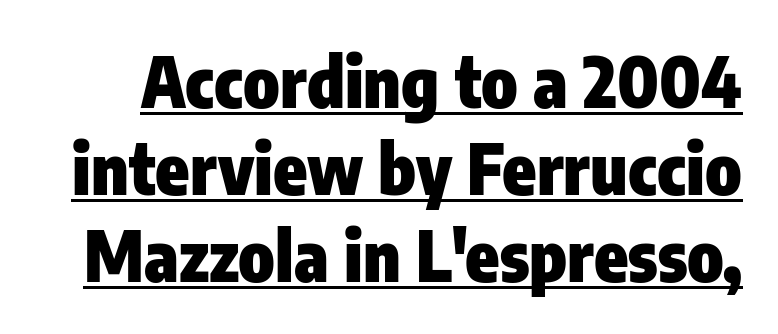
Q: Is the text bold? A: Yes.
Q: Is the text italic (slanted)? A: No, it is upright.
Q: Is the typeface a serif or a sans-serif typeface? A: Sans-serif.
Q: Is the text underlined? A: Yes.
Q: Is the spacing between letters normal or unusually wide? A: Normal.
Q: Is the spacing between lines tight, normal or loose? A: Normal.
Q: Width (condensed, normal, or wide)? A: Condensed.
Q: Stroke contrast? A: Low.
Q: x-height? A: Medium.
Q: Monospaced? A: No.
